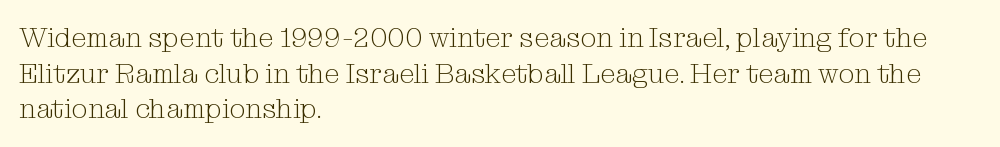
The image shows 28 px light serif type, upright; set left-aligned, normal line spacing (1.27x), normal letter spacing, not underlined; medium stroke contrast and a medium x-height.
